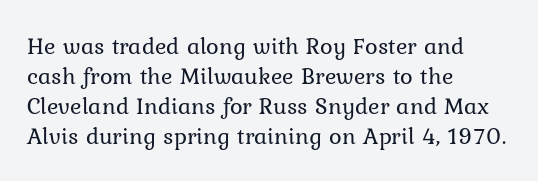
The image shows 24 px text type, upright; set left-aligned, normal line spacing (1.25x), normal letter spacing, not underlined.
